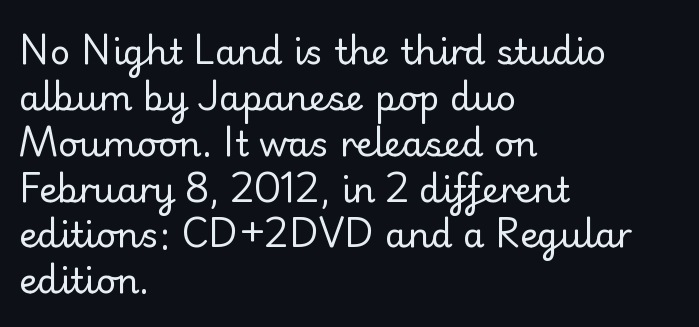
Q: Is the text bold? A: No.
Q: Is the text italic (slanted)? A: No, it is upright.
Q: Is the typeface a serif or a sans-serif typeface? A: Sans-serif.
Q: Is the text underlined? A: No.
Q: How is the paragraph aligned? A: Left-aligned.
Q: Is the spacing between letters normal or unusually wide? A: Normal.
Q: Is the spacing between lines tight, normal or loose? A: Normal.
Q: Width (condensed, normal, or wide)? A: Normal.
Q: Stroke contrast? A: Low.
Q: x-height? A: Small.
Q: Monospaced? A: No.
